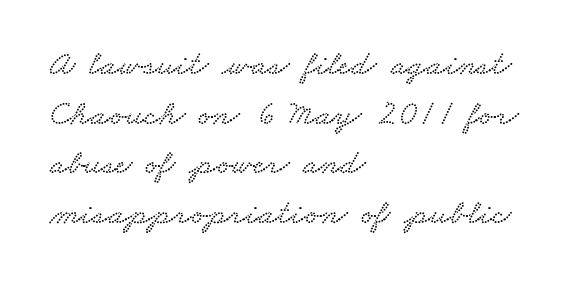
Q: Is the typeface a serif or a sans-serif typeface? A: Serif.
Q: Is the text underlined? A: No.
Q: How is the paragraph aligned? A: Left-aligned.
Q: Is the spacing between letters normal or unusually wide? A: Normal.
Q: Is the spacing between lines tight, normal or loose? A: Normal.
Q: Width (condensed, normal, or wide)? A: Wide.
Q: Stroke contrast? A: Low.
Q: x-height? A: Small.
Q: Monospaced? A: No.
